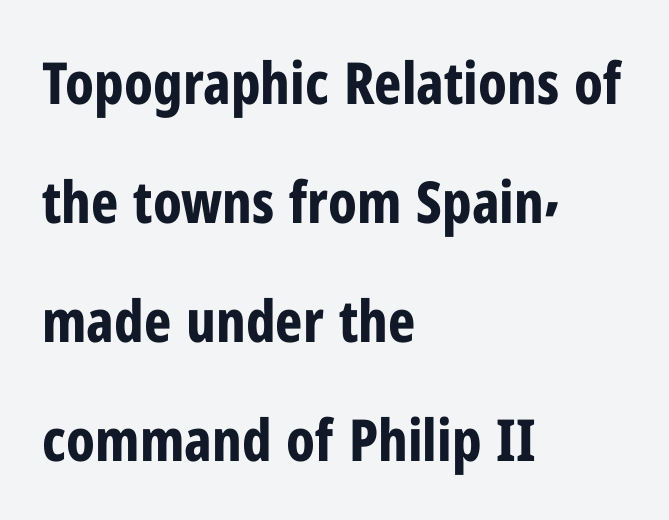
To sum up the face: it is a sans, with no serifs. You could not count columns in this text — the font is proportionally spaced. The vertical gap from one line to the next is large. The sample has been set heavy, in full bold.
